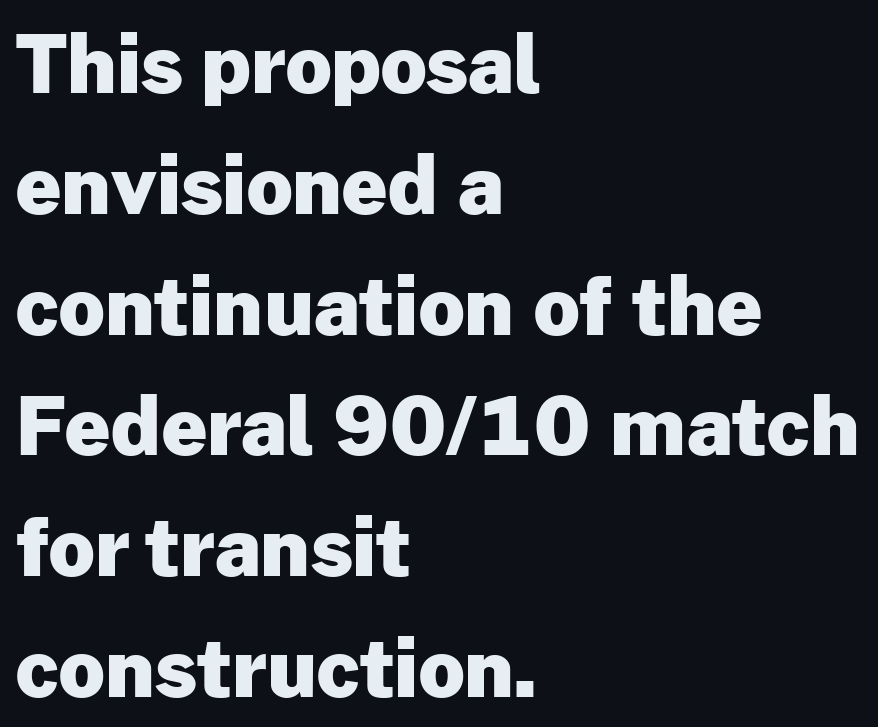
Q: Is the text bold? A: Yes.
Q: Is the text italic (slanted)? A: No, it is upright.
Q: Is the typeface a serif or a sans-serif typeface? A: Sans-serif.
Q: Is the text underlined? A: No.
Q: How is the paragraph aligned? A: Left-aligned.
Q: Is the spacing between letters normal or unusually wide? A: Normal.
Q: Is the spacing between lines tight, normal or loose? A: Normal.
Q: Width (condensed, normal, or wide)? A: Normal.
Q: Stroke contrast? A: Low.
Q: x-height? A: Medium.
Q: Monospaced? A: No.
